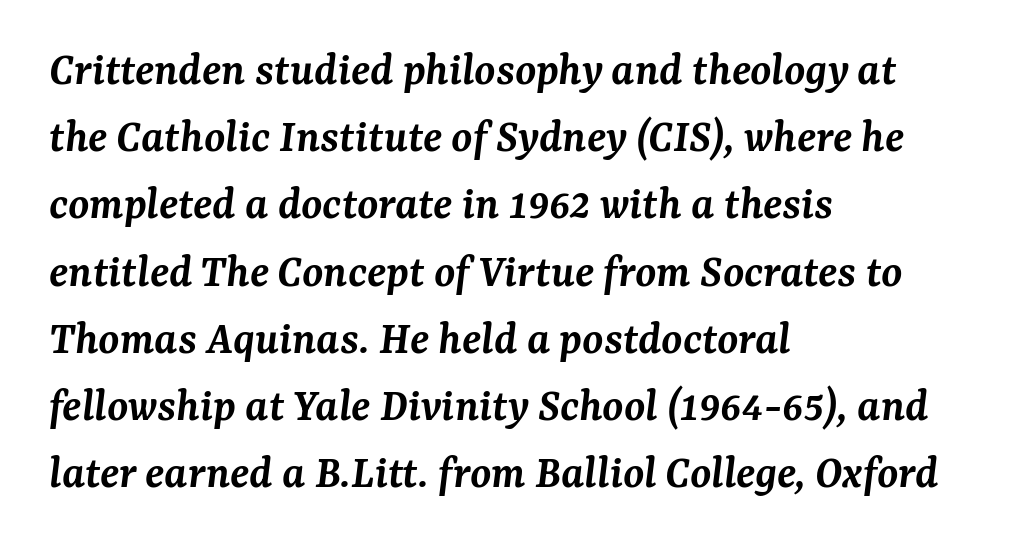
{"serif": "yes", "italic": "yes", "lean": "right", "slant_degrees": 7, "bold": "semi", "weight": "semibold", "width": "normal", "stroke_contrast": "medium", "x_height": "medium", "monospaced": "no", "underline": "no", "align": "left", "line_spacing": "normal", "line_spacing_ratio": 1.4, "letter_spacing": "normal", "letter_spacing_em": 0.0, "glyph_px": 48}
